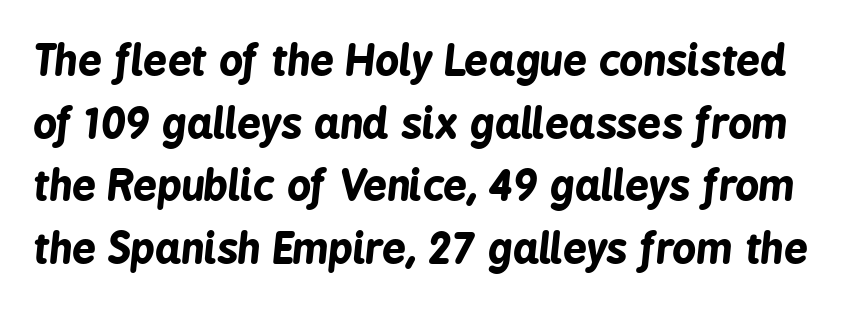
Q: Is the text bold? A: Yes.
Q: Is the text italic (slanted)? A: Yes, it leans right by about 6 degrees.
Q: Is the text underlined? A: No.
Q: Is the spacing between letters normal or unusually wide? A: Normal.
Q: Is the spacing between lines tight, normal or loose? A: Normal.
Q: Width (condensed, normal, or wide)? A: Condensed.
Q: Stroke contrast? A: Low.
Q: x-height? A: Medium.
Q: Monospaced? A: No.
